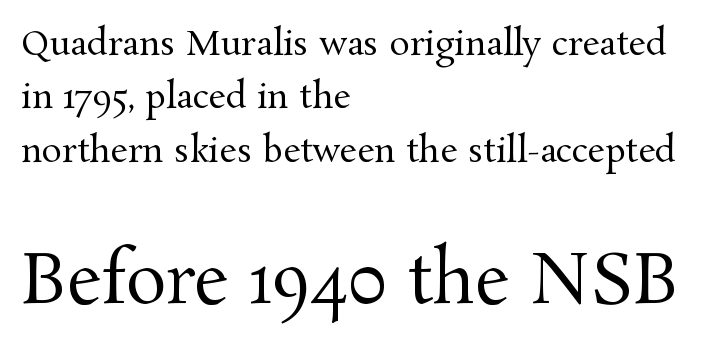
The image shows 68 px regular-weight serif type, upright; set left-aligned, normal line spacing (1.57x), normal letter spacing, not underlined; the second (bottom) block is 2.0x larger; medium stroke contrast and a medium x-height.
